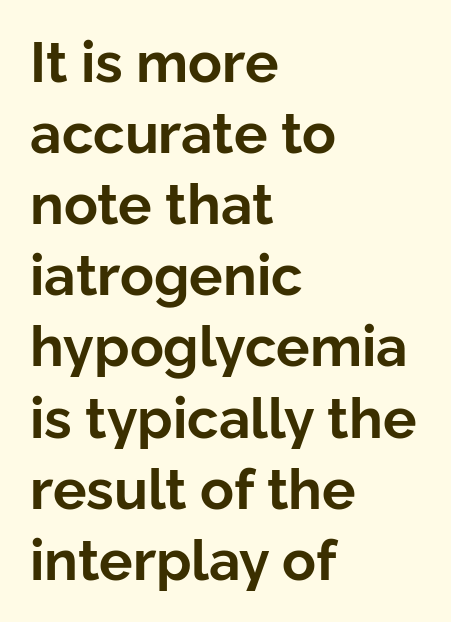
{"serif": "no", "italic": "no", "bold": "yes", "weight": "bold", "width": "normal", "stroke_contrast": "low", "x_height": "medium", "monospaced": "no", "underline": "no", "align": "left", "line_spacing": "normal", "line_spacing_ratio": 1.27, "letter_spacing": "normal", "letter_spacing_em": 0.0, "glyph_px": 56}
